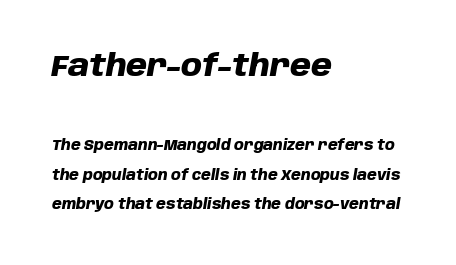
Q: Is the text bold? A: Yes.
Q: Is the text italic (slanted)? A: Yes, it leans right by about 10 degrees.
Q: Is the text underlined? A: No.
Q: How is the paragraph aligned? A: Left-aligned.
Q: Is the spacing between letters normal or unusually wide? A: Normal.
Q: Is the spacing between lines tight, normal or loose? A: Loose.
Q: Which block of text is set in a larger size, the first (top) or the second (bottom)? A: The first (top) one.
Q: Width (condensed, normal, or wide)? A: Normal.
Q: Stroke contrast? A: Low.
Q: x-height? A: Large.
Q: Monospaced? A: No.
